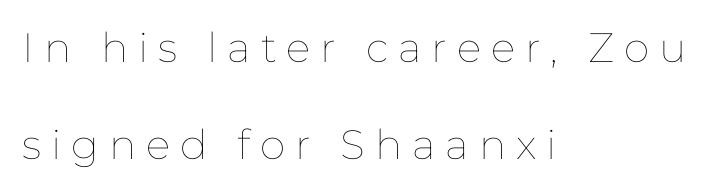
The image shows 41 px thin type, upright; set left-aligned, loose line spacing (2.36x), unusually wide letter spacing (+0.24 em), not underlined; low stroke contrast and a medium x-height.
